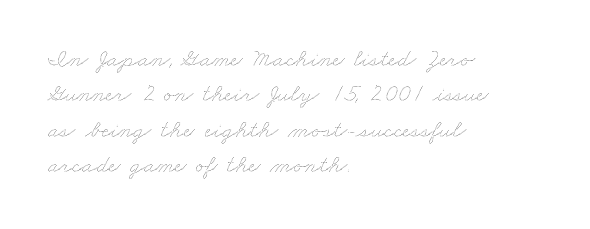
These lines keep a tight, regular rhythm from letter to letter. Whoever set this chose a conventional vertical rhythm. Clear beneath every line of the passage. Ink coverage per letter is moderate at most.
